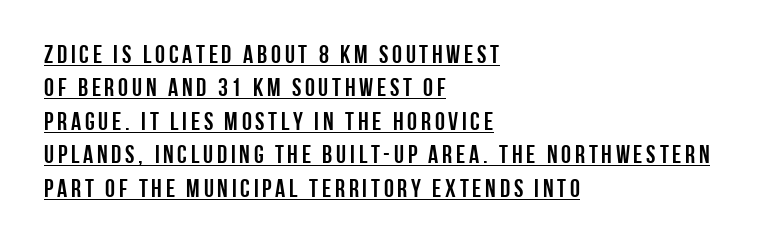
The image shows 25 px text type, upright; set left-aligned, normal line spacing (1.34x), underlined.
